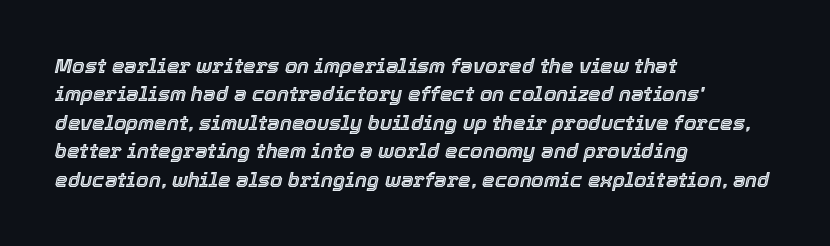
In terms of letterspacing, this is plain default setting. Reading down the column, the eye jumps a familiar distance to each next line. Clear beneath every line of the passage. Teacher's note: observe the even left margin — that is flush-left alignment. Slant detected: the letters are inclined.
